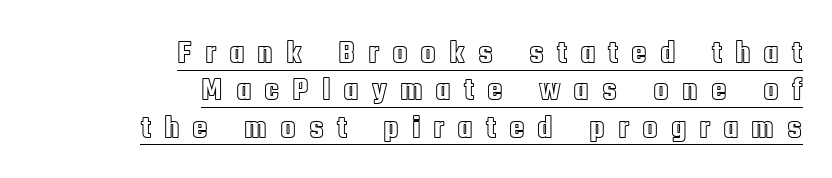
These lines stack with their right ends in a neat column. Is this a fixed-width face? No — the glyphs have proportional, varying widths. The face used here is rendered with a markedly widened letterfit. The letters stand straight up with perfectly vertical stems. A rule runs beneath these lines of type.
